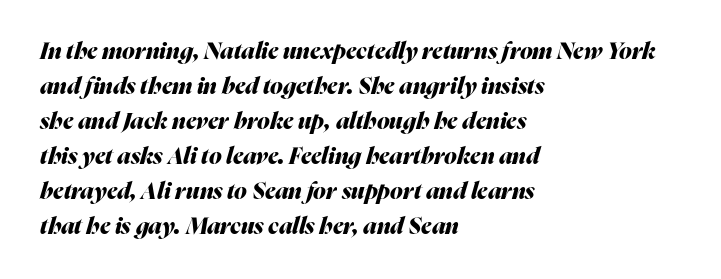
Underlining? Definitely not there. Summary of vertical rhythm: regular, with standard interline spacing. The strokes are fattened all the way to bold. These lines stack with their left ends in a neat column.
